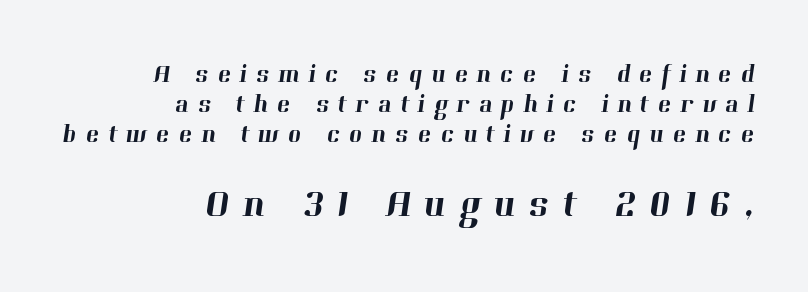
Q: Is the typeface a serif or a sans-serif typeface? A: Serif.
Q: Is the text underlined? A: No.
Q: How is the paragraph aligned? A: Right-aligned.
Q: Is the spacing between letters normal or unusually wide? A: Unusually wide.
Q: Which block of text is set in a larger size, the first (top) or the second (bottom)? A: The second (bottom) one.
Q: Width (condensed, normal, or wide)? A: Normal.
Q: Stroke contrast? A: High.
Q: x-height? A: Medium.
Q: Monospaced? A: No.
